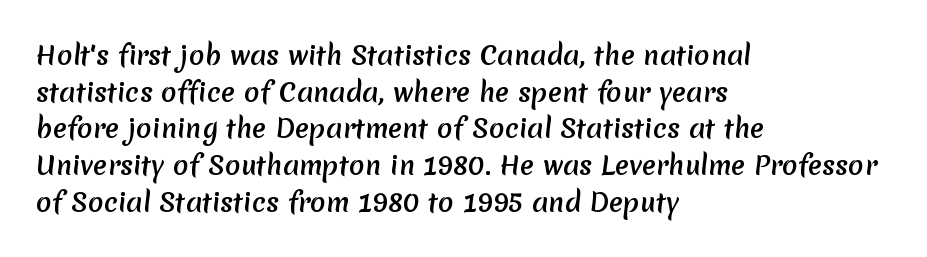
The image shows 26 px bold type; set left-aligned, normal line spacing (1.41x), normal letter spacing, not underlined.
